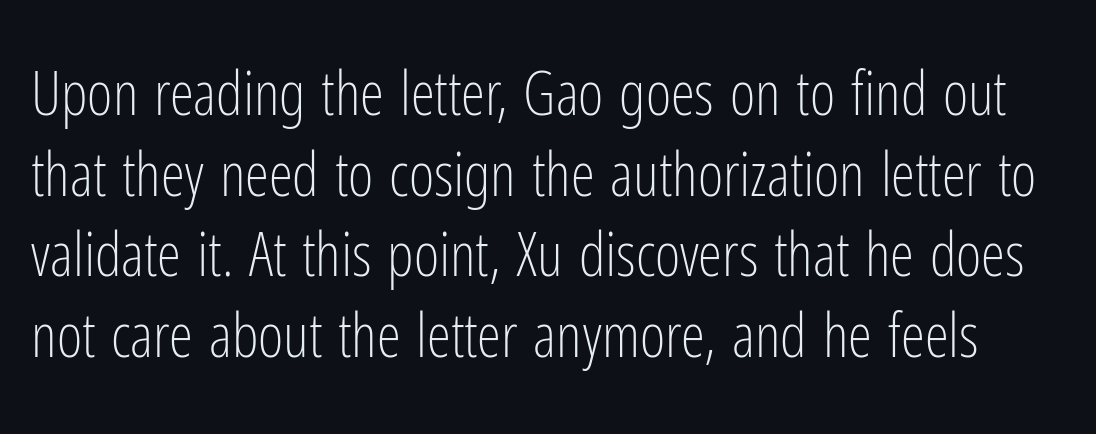
{"serif": "no", "italic": "no", "bold": "no", "weight": "light", "width": "condensed", "stroke_contrast": "low", "x_height": "medium", "monospaced": "no", "underline": "no", "line_spacing": "normal", "line_spacing_ratio": 1.32, "letter_spacing": "normal", "letter_spacing_em": 0.0, "glyph_px": 61}
